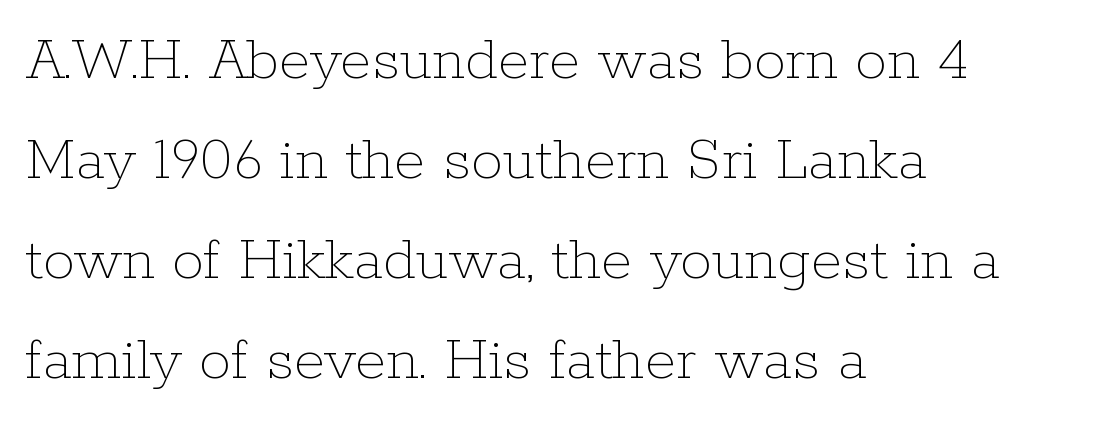
Q: Is the text bold? A: No.
Q: Is the text italic (slanted)? A: No, it is upright.
Q: Is the text underlined? A: No.
Q: How is the paragraph aligned? A: Left-aligned.
Q: Is the spacing between letters normal or unusually wide? A: Normal.
Q: Is the spacing between lines tight, normal or loose? A: Normal.
Q: Width (condensed, normal, or wide)? A: Normal.
Q: Stroke contrast? A: Low.
Q: x-height? A: Medium.
Q: Monospaced? A: No.
